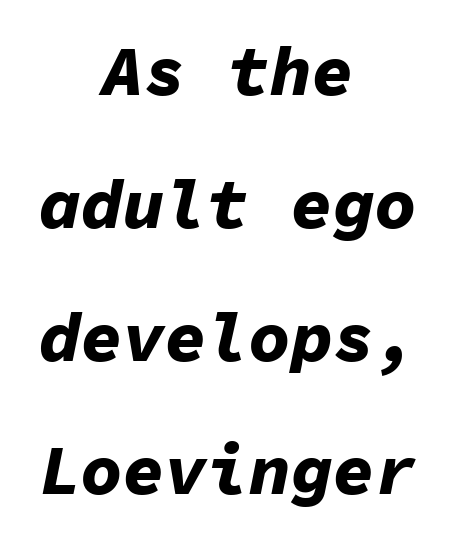
Q: Is the text bold? A: Yes.
Q: Is the text italic (slanted)? A: Yes, it leans right by about 11 degrees.
Q: Is the text underlined? A: No.
Q: How is the paragraph aligned? A: Centered.
Q: Is the spacing between letters normal or unusually wide? A: Normal.
Q: Is the spacing between lines tight, normal or loose? A: Loose.
Q: Width (condensed, normal, or wide)? A: Normal.
Q: Stroke contrast? A: Low.
Q: x-height? A: Medium.
Q: Monospaced? A: Yes.
